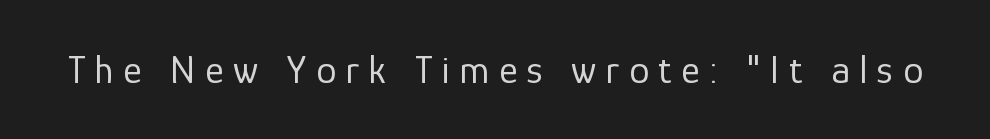
Q: Is the text bold? A: No.
Q: Is the text italic (slanted)? A: No, it is upright.
Q: Is the typeface a serif or a sans-serif typeface? A: Sans-serif.
Q: Is the text underlined? A: No.
Q: Is the spacing between letters normal or unusually wide? A: Unusually wide.
Q: Width (condensed, normal, or wide)? A: Normal.
Q: Stroke contrast? A: Low.
Q: x-height? A: Medium.
Q: Monospaced? A: No.
